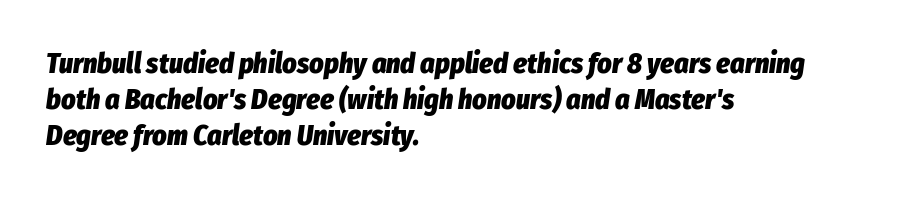
Q: Is the text bold? A: Yes.
Q: Is the text italic (slanted)? A: Yes, it leans right by about 8 degrees.
Q: Is the text underlined? A: No.
Q: How is the paragraph aligned? A: Left-aligned.
Q: Is the spacing between letters normal or unusually wide? A: Normal.
Q: Is the spacing between lines tight, normal or loose? A: Normal.
Q: Width (condensed, normal, or wide)? A: Condensed.
Q: Stroke contrast? A: Low.
Q: x-height? A: Medium.
Q: Monospaced? A: No.
